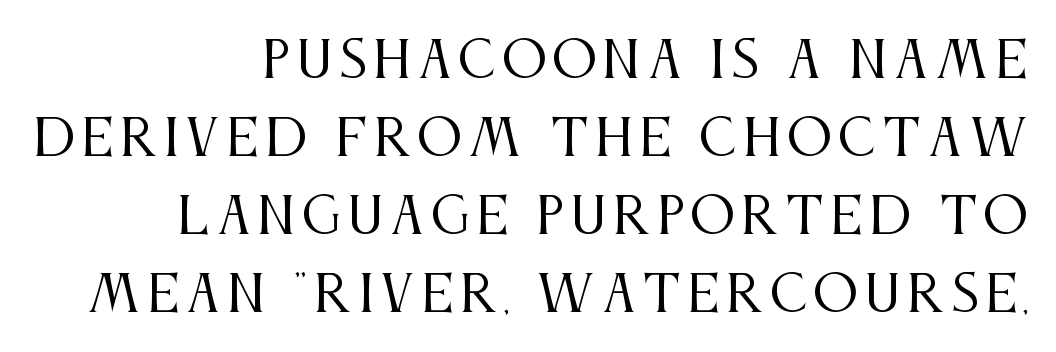
{"serif": "yes", "italic": "no", "bold": "no", "weight": "regular", "width": "condensed", "stroke_contrast": "medium", "x_height": "large", "monospaced": "no", "underline": "no", "align": "right", "line_spacing": "normal", "line_spacing_ratio": 1.56, "glyph_px": 50}
